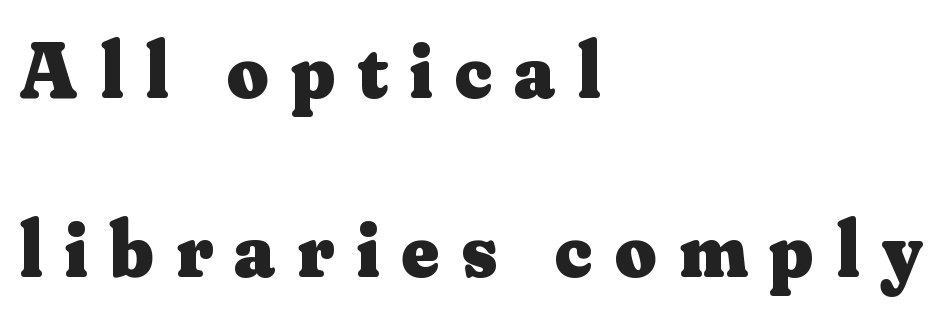
Casual observation: everything's shoved over to the left. This is serif lettering, the kind often seen in printed books. The rendering inserts visible extra space after every character. Ascenders rise straight up at ninety degrees. Is the type bold? Yes — the strokes are clearly thick and heavy. A great deal of white space separates one row of letters from the next.
